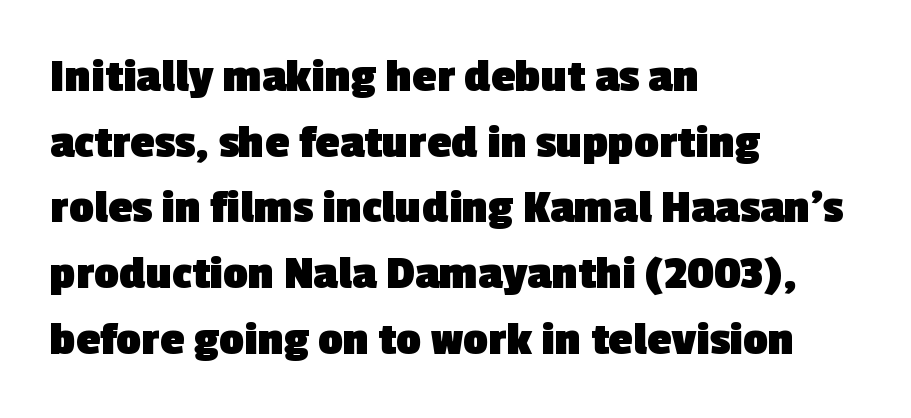
The image shows 49 px heavy sans-serif type; set left-aligned, normal line spacing (1.34x), normal letter spacing, not underlined; a medium x-height.
